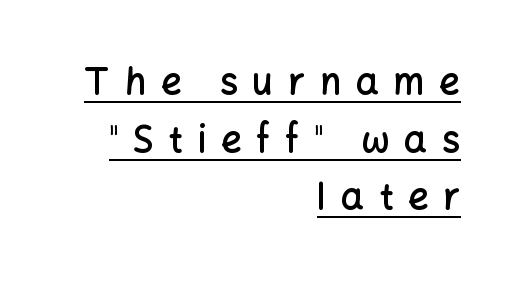
The image shows 36 px semibold sans-serif type, upright; set right-aligned, normal line spacing (1.6x), unusually wide letter spacing (+0.41 em), underlined; low stroke contrast and a medium x-height.
